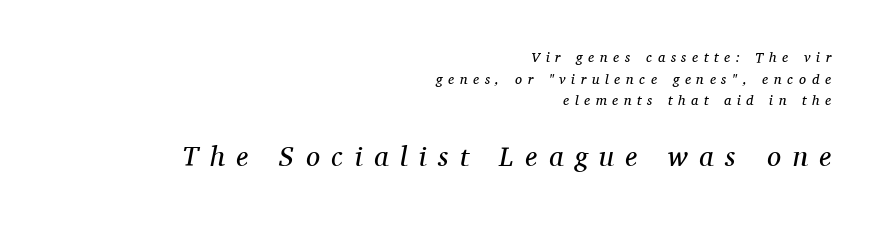
Q: Is the text bold? A: No.
Q: Is the text italic (slanted)? A: Yes, it leans right by about 11 degrees.
Q: Is the typeface a serif or a sans-serif typeface? A: Serif.
Q: Is the text underlined? A: No.
Q: How is the paragraph aligned? A: Right-aligned.
Q: Is the spacing between letters normal or unusually wide? A: Unusually wide.
Q: Is the spacing between lines tight, normal or loose? A: Normal.
Q: Which block of text is set in a larger size, the first (top) or the second (bottom)? A: The second (bottom) one.
Q: Width (condensed, normal, or wide)? A: Normal.
Q: Stroke contrast? A: Medium.
Q: x-height? A: Medium.
Q: Monospaced? A: No.
